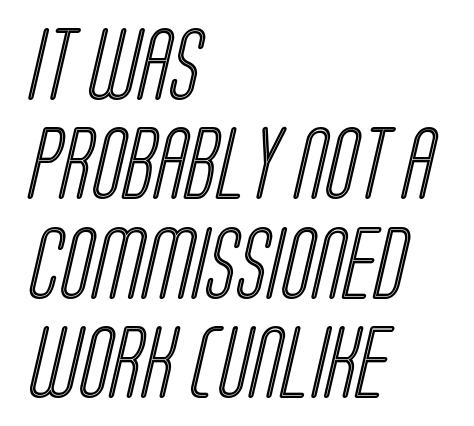
Q: Is the text underlined? A: No.
Q: How is the paragraph aligned? A: Left-aligned.
Q: Is the spacing between letters normal or unusually wide? A: Normal.
Q: Is the spacing between lines tight, normal or loose? A: Normal.
Q: Width (condensed, normal, or wide)? A: Condensed.
Q: x-height? A: Large.
Q: Monospaced? A: No.
